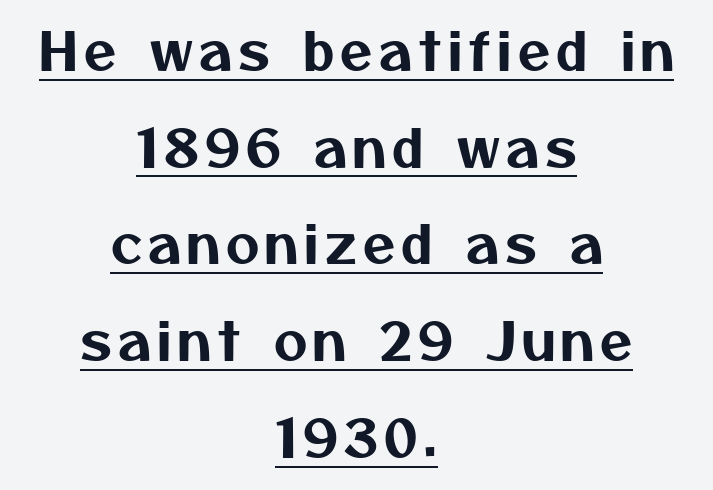
Q: Is the typeface a serif or a sans-serif typeface? A: Sans-serif.
Q: Is the text underlined? A: Yes.
Q: How is the paragraph aligned? A: Centered.
Q: Width (condensed, normal, or wide)? A: Normal.
Q: Stroke contrast? A: Medium.
Q: x-height? A: Medium.
Q: Monospaced? A: No.
